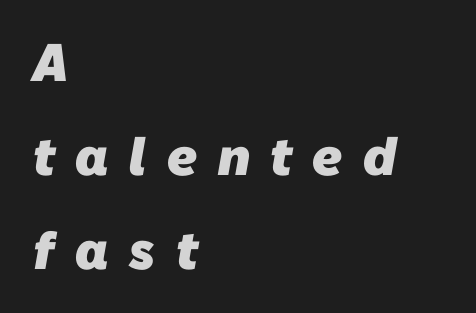
The image shows 53 px heavy sans-serif type; set left-aligned, line spacing 1.77x, unusually wide letter spacing (+0.39 em), not underlined; low stroke contrast and a medium x-height.
